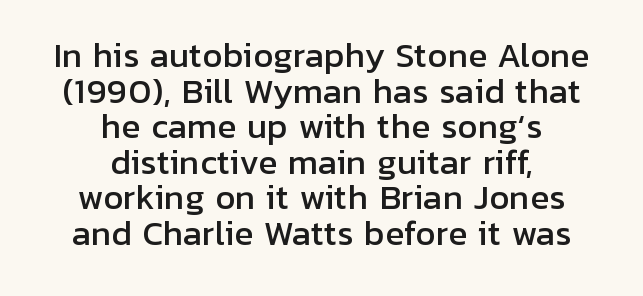
Q: Is the text italic (slanted)? A: No, it is upright.
Q: Is the typeface a serif or a sans-serif typeface? A: Sans-serif.
Q: Is the text underlined? A: No.
Q: How is the paragraph aligned? A: Centered.
Q: Is the spacing between letters normal or unusually wide? A: Normal.
Q: Is the spacing between lines tight, normal or loose? A: Tight.
Q: Width (condensed, normal, or wide)? A: Normal.
Q: Stroke contrast? A: Low.
Q: x-height? A: Medium.
Q: Monospaced? A: No.
